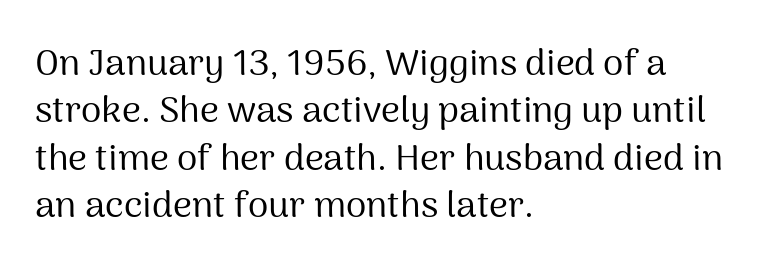
Glyph-to-glyph distance matches everyday printed text. Has an underline been added? It has not. Proportional: the letters do not fall into vertical columns. Reading down the column, the eye jumps a familiar distance to each next line. The passage shown is not bold in any degree. Italic? Not at all — the glyphs are vertical.
